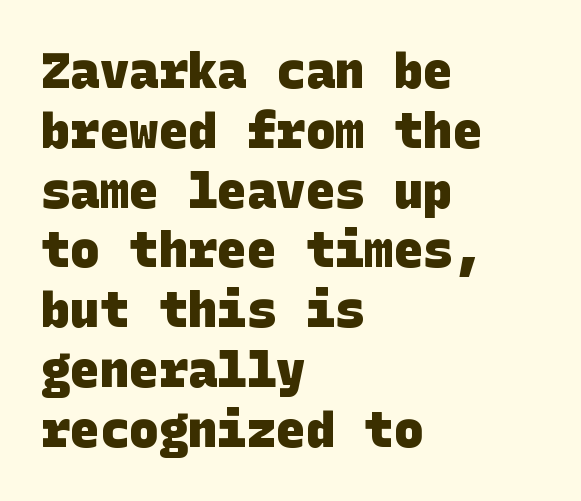
The image shows 49 px heavy sans-serif type; set left-aligned, line spacing 1.22x, normal letter spacing, not underlined; low stroke contrast and a large x-height.
